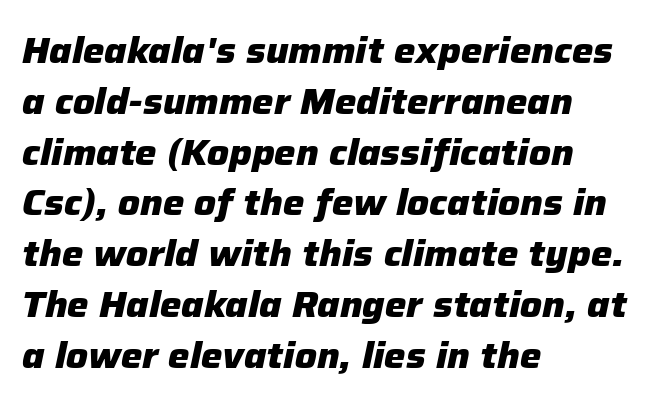
{"italic": "yes", "lean": "right", "slant_degrees": 12, "bold": "yes", "weight": "heavy", "width": "normal", "stroke_contrast": "low", "x_height": "medium", "monospaced": "no", "underline": "no", "align": "left", "line_spacing": "normal", "line_spacing_ratio": 1.41, "letter_spacing": "normal", "letter_spacing_em": 0.0, "glyph_px": 36}
